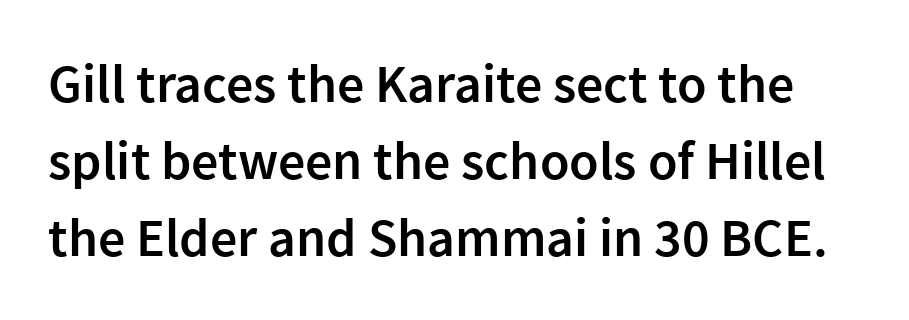
{"serif": "no", "italic": "no", "bold": "semi", "weight": "semibold", "width": "normal", "stroke_contrast": "low", "x_height": "medium", "monospaced": "no", "underline": "no", "line_spacing": "normal", "line_spacing_ratio": 1.43, "letter_spacing": "normal", "letter_spacing_em": 0.0, "glyph_px": 54}
